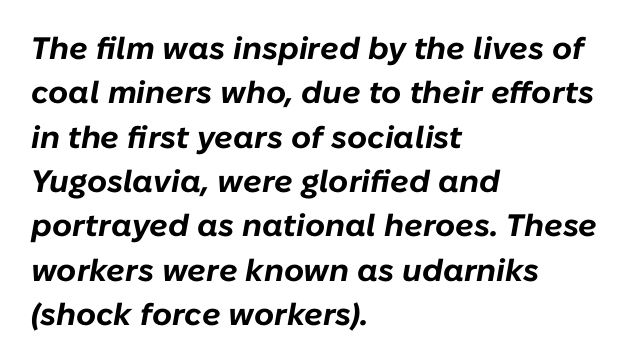
The image shows 31 px bold type, italic (leaning right); set left-aligned, normal line spacing (1.43x), normal letter spacing, not underlined; low stroke contrast and a medium x-height.
